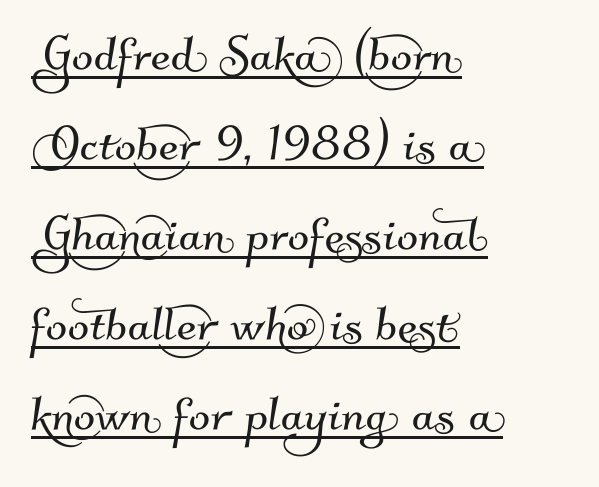
{"serif": "no", "width": "normal", "stroke_contrast": "medium", "x_height": "small", "monospaced": "no", "underline": "yes", "align": "left", "line_spacing": "normal", "line_spacing_ratio": 1.43, "letter_spacing": "normal", "letter_spacing_em": 0.0, "glyph_px": 63}
